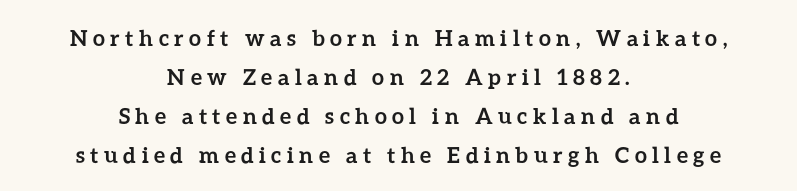
The image shows 22 px bold type, upright; set centered, line spacing 1.78x, unusually wide letter spacing (+0.25 em), not underlined.
